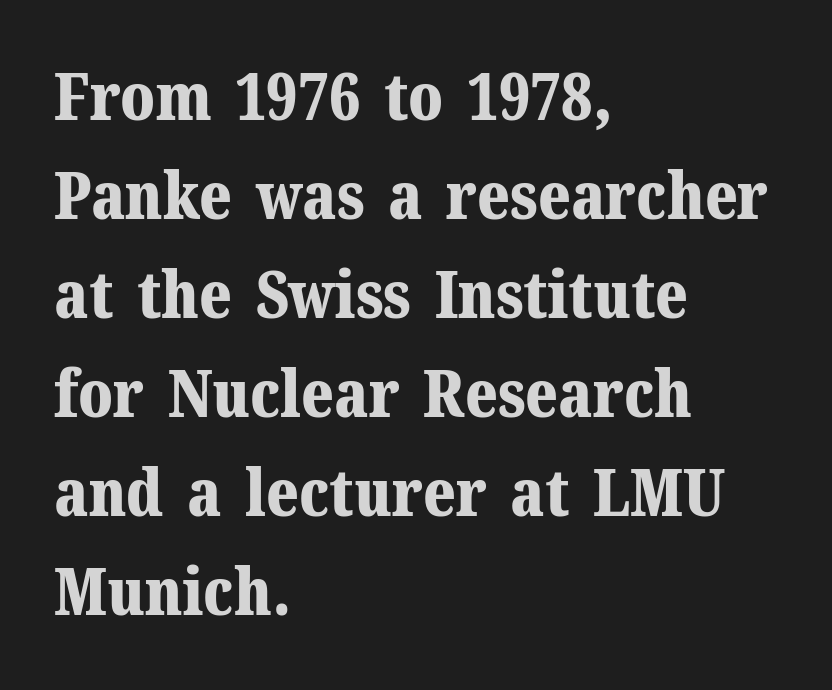
The image shows 66 px bold serif type, upright; set left-aligned, normal line spacing (1.5x), normal letter spacing, not underlined; medium stroke contrast and a medium x-height.
